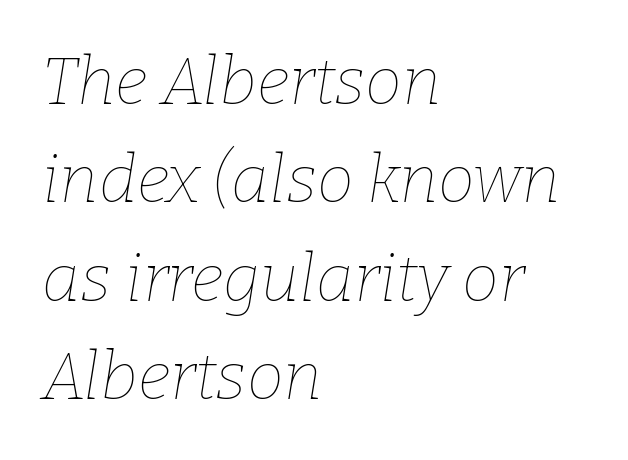
Q: Is the text bold? A: No.
Q: Is the text italic (slanted)? A: Yes, it leans right by about 9 degrees.
Q: Is the text underlined? A: No.
Q: How is the paragraph aligned? A: Left-aligned.
Q: Is the spacing between letters normal or unusually wide? A: Normal.
Q: Is the spacing between lines tight, normal or loose? A: Normal.
Q: Width (condensed, normal, or wide)? A: Normal.
Q: Stroke contrast? A: Low.
Q: x-height? A: Medium.
Q: Monospaced? A: No.
